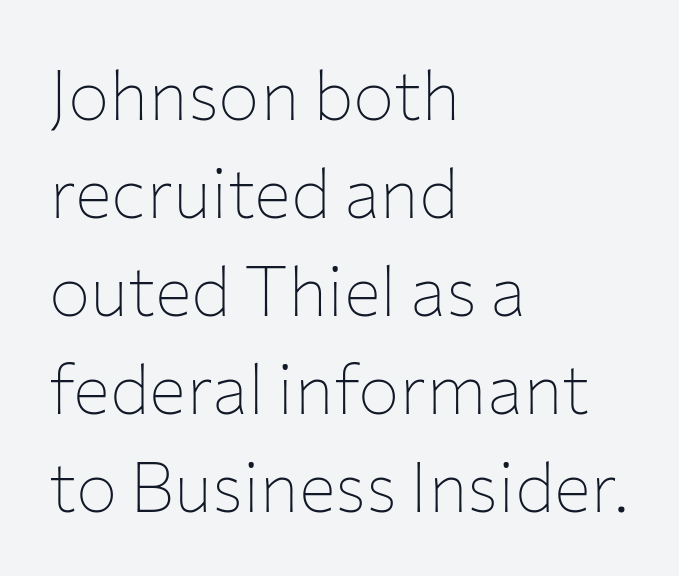
The image shows 69 px thin sans-serif type, upright; set left-aligned, normal line spacing (1.42x), normal letter spacing, not underlined; low stroke contrast and a medium x-height.
